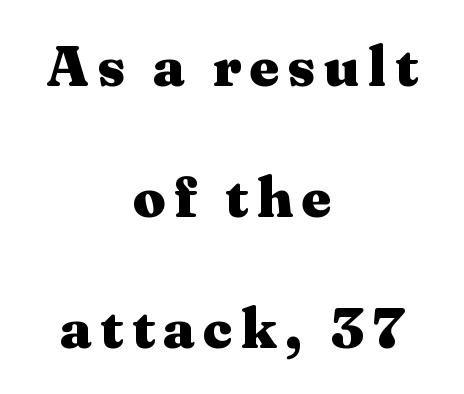
{"serif": "yes", "italic": "no", "bold": "yes", "weight": "heavy", "width": "wide", "stroke_contrast": "medium", "x_height": "medium", "monospaced": "no", "underline": "no", "align": "center", "line_spacing": "loose", "line_spacing_ratio": 2.3, "glyph_px": 57}
